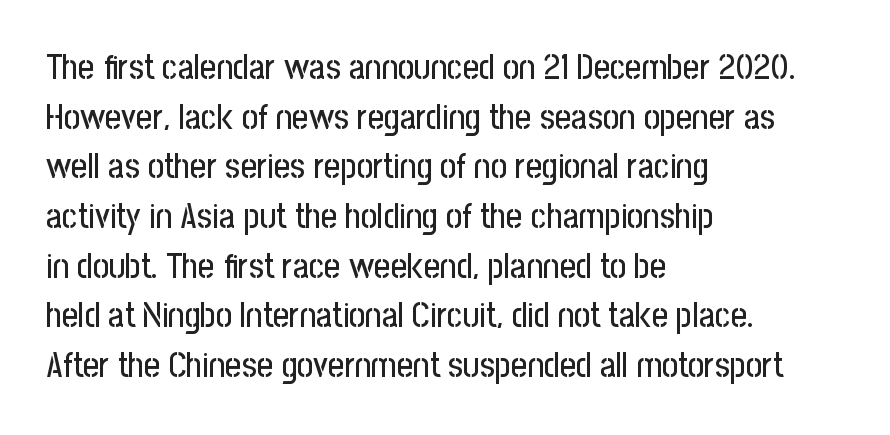
{"serif": "no", "italic": "no", "width": "condensed", "stroke_contrast": "low", "x_height": "medium", "monospaced": "no", "underline": "no", "align": "left", "line_spacing": "normal", "line_spacing_ratio": 1.42, "letter_spacing": "normal", "letter_spacing_em": 0.0, "glyph_px": 35}
